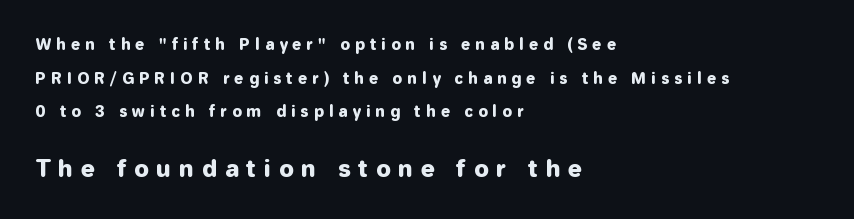
{"italic": "no", "underline": "no", "align": "left", "line_spacing": "loose", "line_spacing_ratio": 2.24, "letter_spacing": "wide", "letter_spacing_em": 0.36, "larger_block": "second", "size_ratio": 1.53, "glyph_px": 23}
